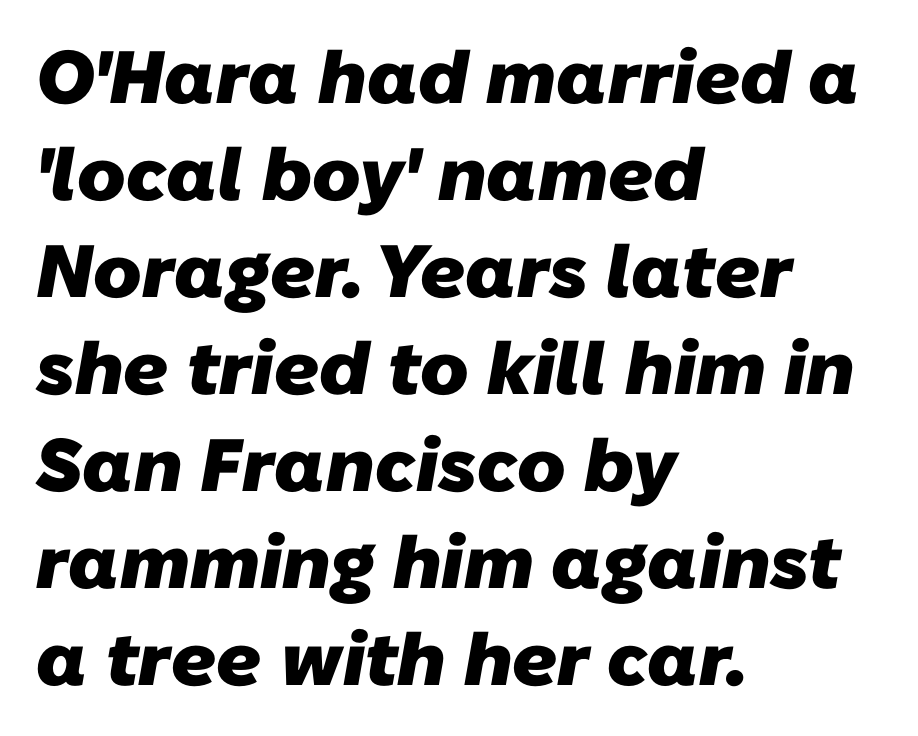
Q: Is the text bold? A: Yes.
Q: Is the typeface a serif or a sans-serif typeface? A: Sans-serif.
Q: Is the text underlined? A: No.
Q: How is the paragraph aligned? A: Left-aligned.
Q: Is the spacing between letters normal or unusually wide? A: Normal.
Q: Is the spacing between lines tight, normal or loose? A: Normal.
Q: Width (condensed, normal, or wide)? A: Normal.
Q: Stroke contrast? A: Low.
Q: x-height? A: Medium.
Q: Monospaced? A: No.
